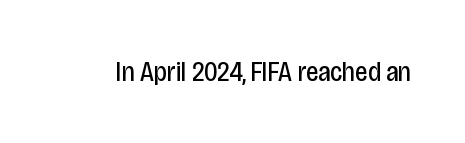
{"serif": "no", "italic": "no", "bold": "no", "weight": "regular", "width": "condensed", "stroke_contrast": "low", "x_height": "large", "monospaced": "no", "underline": "no", "letter_spacing": "normal", "letter_spacing_em": 0.0, "glyph_px": 28}
